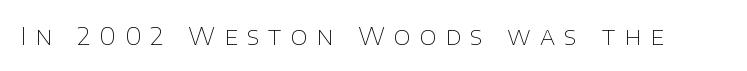
{"italic": "no", "bold": "no", "underline": "no", "letter_spacing": "wide", "letter_spacing_em": 0.38, "glyph_px": 24}
